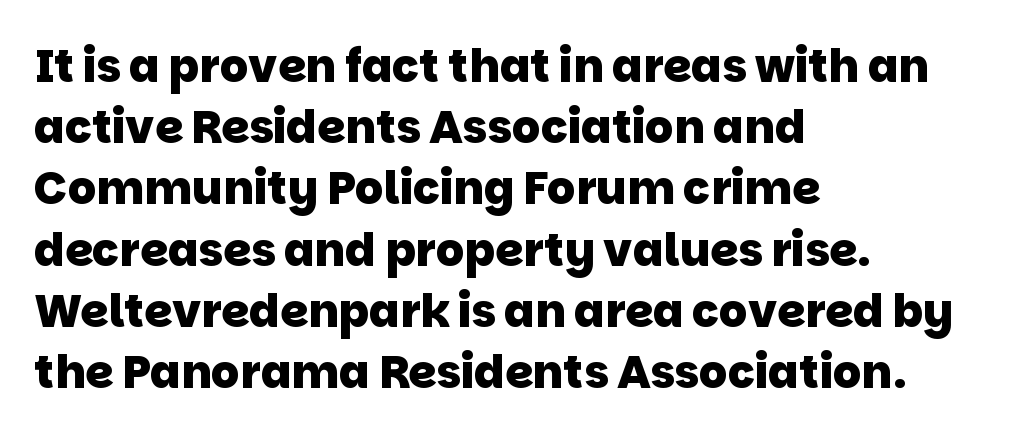
The text block is weighted toward the left margin, trailing off unevenly rightward. Clear beneath every line of the passage. This sample uses a sans-serif face. A typesetter would call this proportional, since set widths differ per character. Each new line begins a customary step beneath the previous one.
